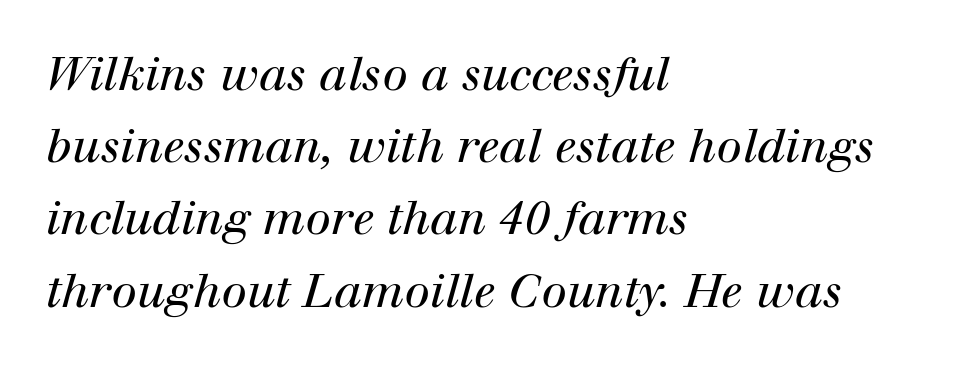
The image shows 46 px regular-weight serif type, italic (leaning right); set left-aligned, normal line spacing (1.57x), normal letter spacing, not underlined; high stroke contrast and a medium x-height.
